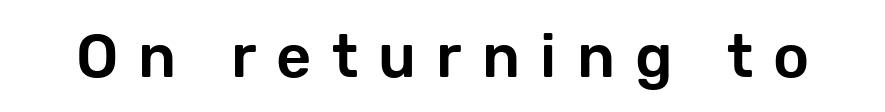
The image shows 61 px sans-serif type, upright; set unusually wide letter spacing (+0.33 em), not underlined; low stroke contrast and a medium x-height.
